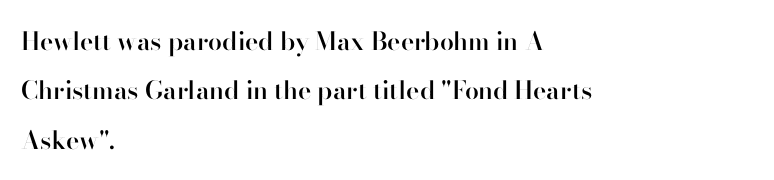
{"italic": "no", "bold": "semi", "underline": "no", "align": "left", "line_spacing": "loose", "line_spacing_ratio": 1.98, "letter_spacing": "normal", "letter_spacing_em": 0.0, "glyph_px": 25}
